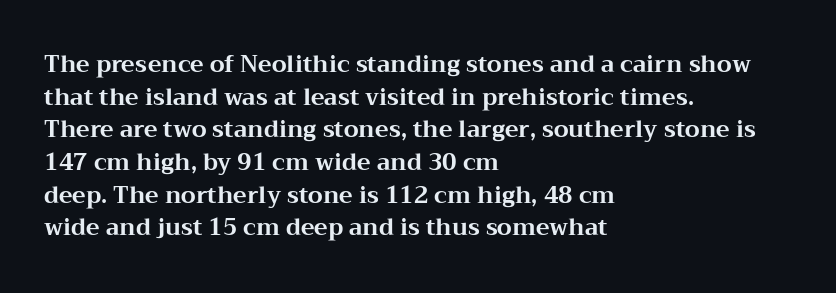
The image shows 23 px bold type, upright; set left-aligned, normal line spacing (1.42x), normal letter spacing, not underlined.
